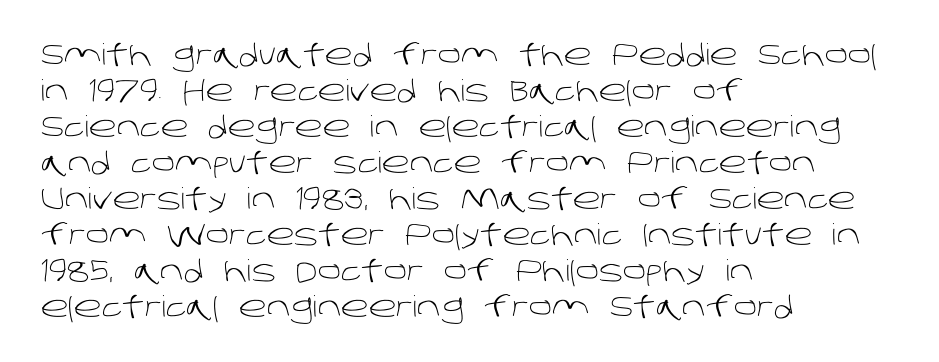
Q: Is the text bold? A: No.
Q: Is the typeface a serif or a sans-serif typeface? A: Sans-serif.
Q: Is the text underlined? A: No.
Q: How is the paragraph aligned? A: Left-aligned.
Q: Is the spacing between letters normal or unusually wide? A: Normal.
Q: Width (condensed, normal, or wide)? A: Normal.
Q: Stroke contrast? A: Low.
Q: x-height? A: Large.
Q: Monospaced? A: No.
